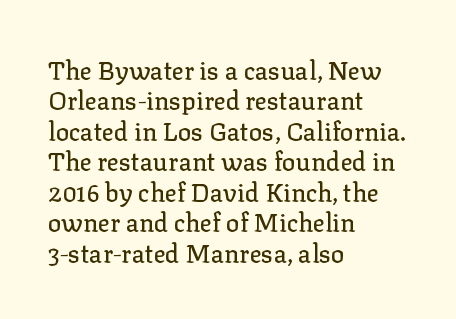
Q: Is the text italic (slanted)? A: No, it is upright.
Q: Is the text underlined? A: No.
Q: How is the paragraph aligned? A: Left-aligned.
Q: Is the spacing between letters normal or unusually wide? A: Normal.
